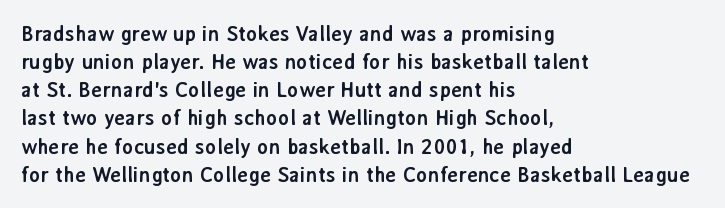
The image shows 21 px bold type, upright; set left-aligned, normal line spacing (1.34x), normal letter spacing, not underlined.
